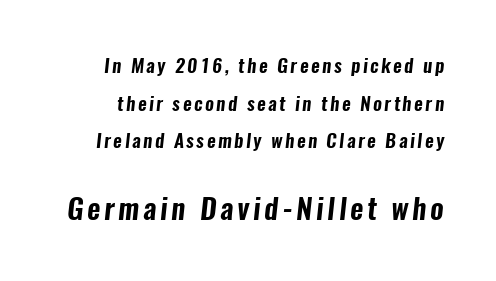
{"serif": "no", "width": "condensed", "stroke_contrast": "low", "x_height": "medium", "monospaced": "no", "underline": "no", "line_spacing": "loose", "line_spacing_ratio": 1.98, "larger_block": "second", "size_ratio": 1.53, "glyph_px": 29}
